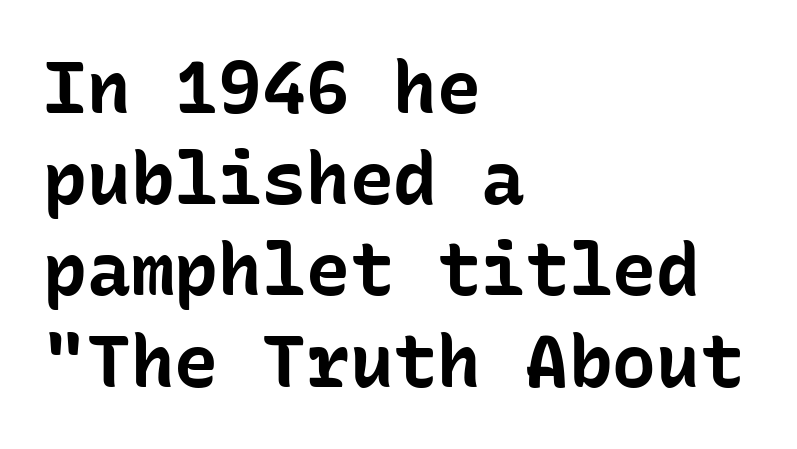
Summary of vertical rhythm: regular, with standard interline spacing. Bold? Absolutely — the strokes are thick and heavy. Fixed-width glyphs throughout — classic coding-font behaviour. Descender tails drop into unmarked territory. Visually the block forms a straight wall on the left and a jagged coastline on the right.
